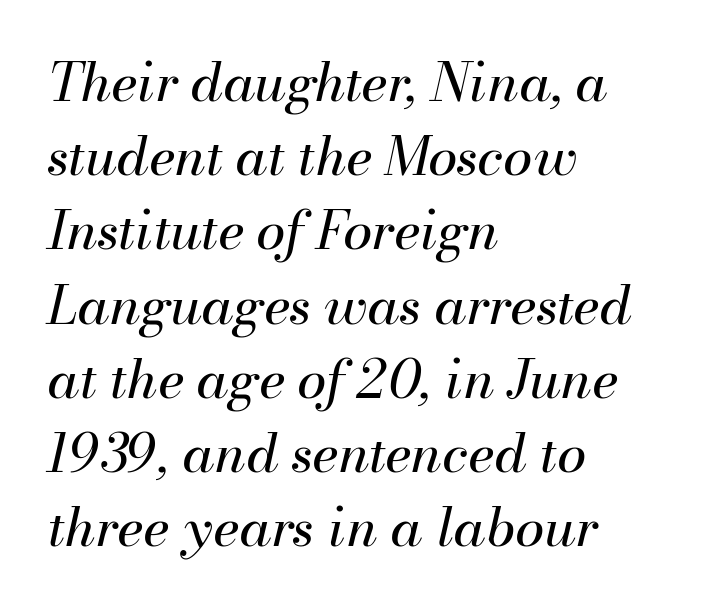
Compared with a centered layout, this one pins lines to the left instead. Is the type slanted? Yes — the strokes lean at a clear angle. A typesetter would call this proportional, since set widths differ per character. The foot of each line stays bare and open. What's the leading like? Ordinary, nothing unusual. Honestly, the letter spacing is just normal — you wouldn't notice it.
